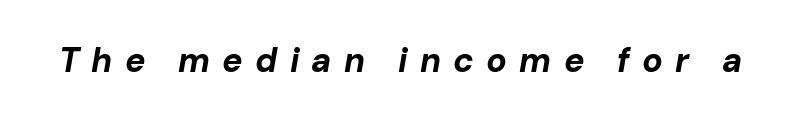
Letters rest on an invisible, unmarked baseline. The characters look thick and weighty, a clear bold. The face used here is rendered with a markedly widened letterfit. Spacing verdict: proportional, widths tailored to each character. Emphasis-style slanted type is in use.
